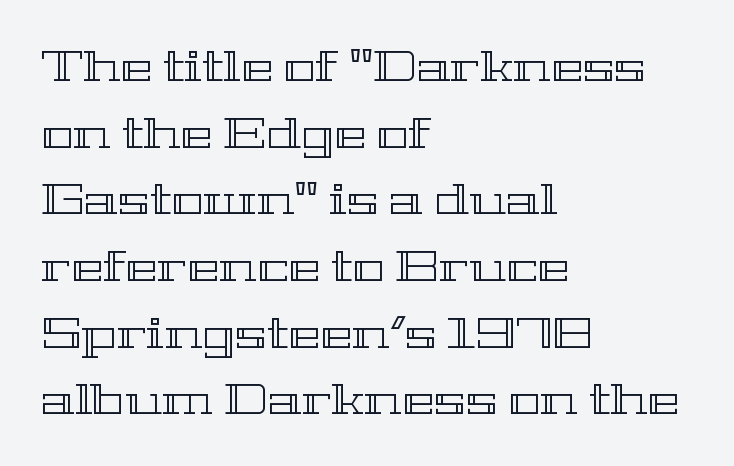
{"italic": "no", "width": "wide", "x_height": "medium", "monospaced": "no", "underline": "no", "align": "left", "line_spacing": "normal", "line_spacing_ratio": 1.55, "letter_spacing": "normal", "letter_spacing_em": 0.0, "glyph_px": 43}
